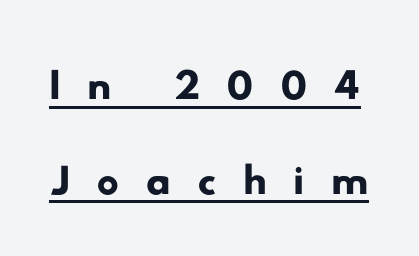
The image shows 62 px wide sans-serif type; set normal line spacing (1.53x), unusually wide letter spacing (+0.42 em), underlined; low stroke contrast and a small x-height.
